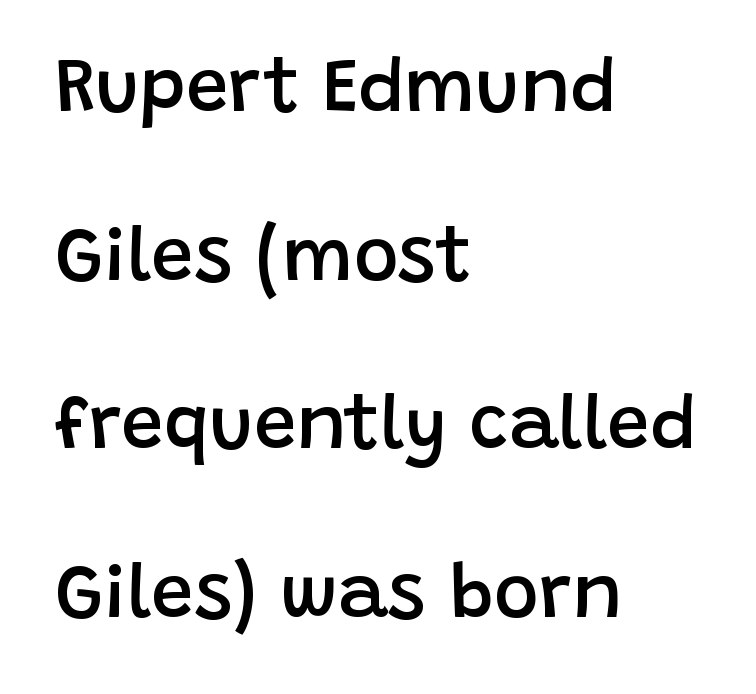
{"serif": "no", "italic": "no", "bold": "semi", "weight": "semibold", "width": "normal", "stroke_contrast": "low", "x_height": "large", "monospaced": "no", "underline": "no", "align": "left", "line_spacing": "loose", "line_spacing_ratio": 2.22, "letter_spacing": "normal", "letter_spacing_em": 0.0, "glyph_px": 76}
